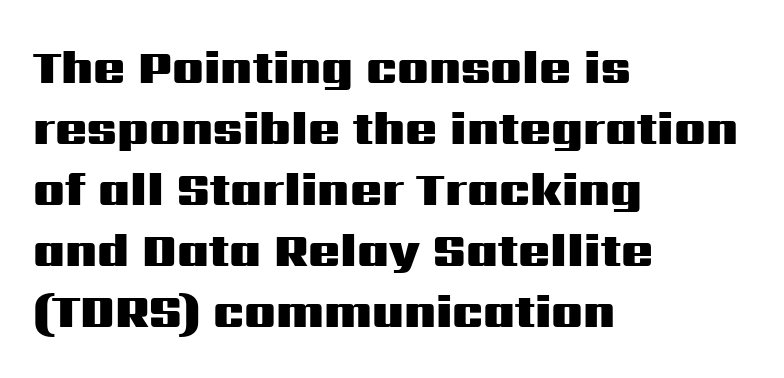
The image shows 47 px heavy, wide sans-serif type, upright; set left-aligned, normal line spacing (1.3x), normal letter spacing, not underlined; medium stroke contrast and a medium x-height.
